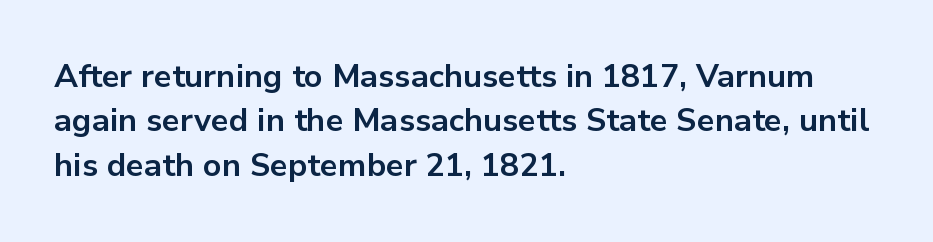
Q: Is the text bold? A: Yes.
Q: Is the text italic (slanted)? A: No, it is upright.
Q: Is the typeface a serif or a sans-serif typeface? A: Sans-serif.
Q: Is the text underlined? A: No.
Q: How is the paragraph aligned? A: Left-aligned.
Q: Is the spacing between letters normal or unusually wide? A: Normal.
Q: Is the spacing between lines tight, normal or loose? A: Normal.
Q: Width (condensed, normal, or wide)? A: Normal.
Q: Stroke contrast? A: Low.
Q: x-height? A: Medium.
Q: Monospaced? A: No.
